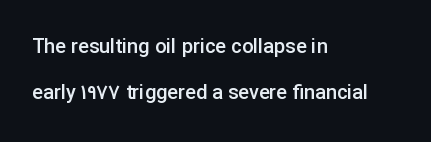
The image shows 20 px text type, upright; set left-aligned, loose line spacing (2.3x), normal letter spacing, not underlined.
